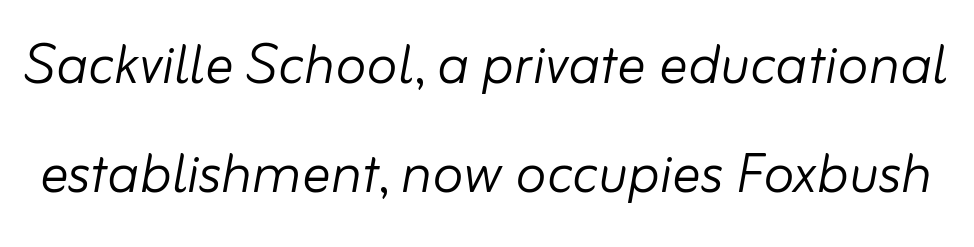
{"italic": "yes", "lean": "right", "slant_degrees": 10, "bold": "no", "weight": "light", "width": "normal", "stroke_contrast": "low", "x_height": "small", "monospaced": "no", "underline": "no", "line_spacing": "normal", "line_spacing_ratio": 1.53, "letter_spacing": "normal", "letter_spacing_em": 0.0, "glyph_px": 71}
